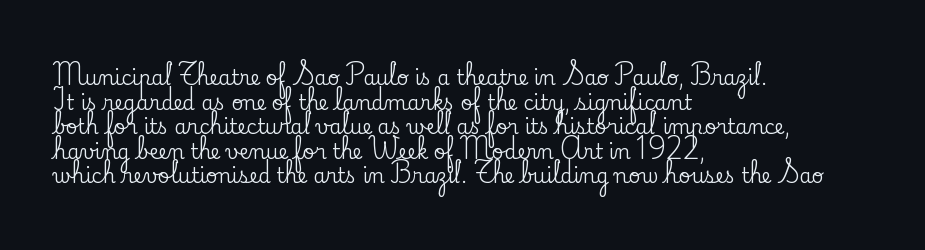
Here the glyphs are tracked normally, forming tight word shapes. The baseline area is clear. Ascenders rise straight up at ninety degrees. These lines stack with their left ends in a neat column.
